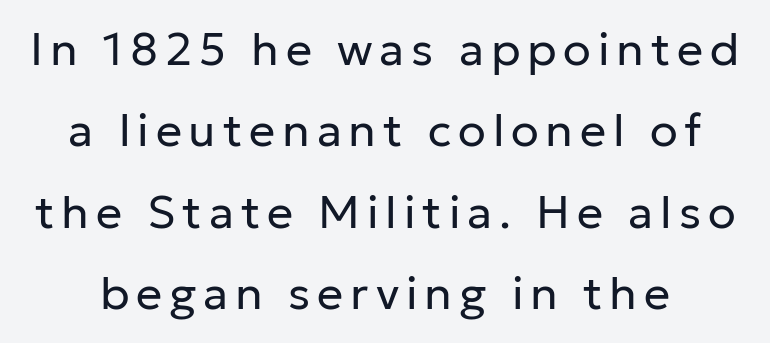
The image shows 46 px regular-weight sans-serif type, upright; set line spacing 1.77x, not underlined; low stroke contrast and a medium x-height.
